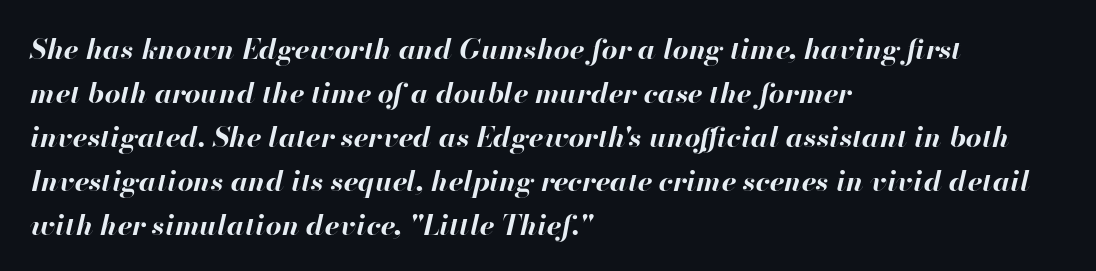
Q: Is the text bold? A: Yes.
Q: Is the text italic (slanted)? A: Yes, it leans right by about 13 degrees.
Q: Is the text underlined? A: No.
Q: How is the paragraph aligned? A: Left-aligned.
Q: Is the spacing between letters normal or unusually wide? A: Normal.
Q: Is the spacing between lines tight, normal or loose? A: Normal.
Q: Width (condensed, normal, or wide)? A: Normal.
Q: Stroke contrast? A: High.
Q: x-height? A: Small.
Q: Monospaced? A: No.
